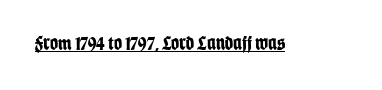
{"italic": "no", "bold": "yes", "underline": "yes", "letter_spacing": "normal", "letter_spacing_em": 0.0, "glyph_px": 20}
